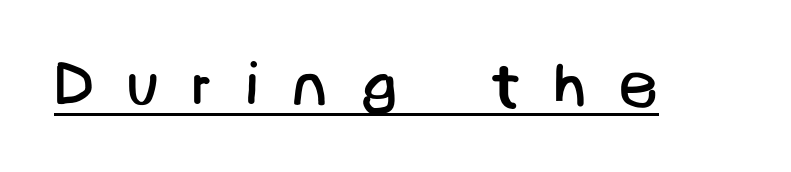
Looks like someone drew a line under every word here. Here the glyphs are tracked loosely, breaking word shapes into spaced letters. No extra ink here — the face is not bold. A sans-serif font was chosen for this passage.
